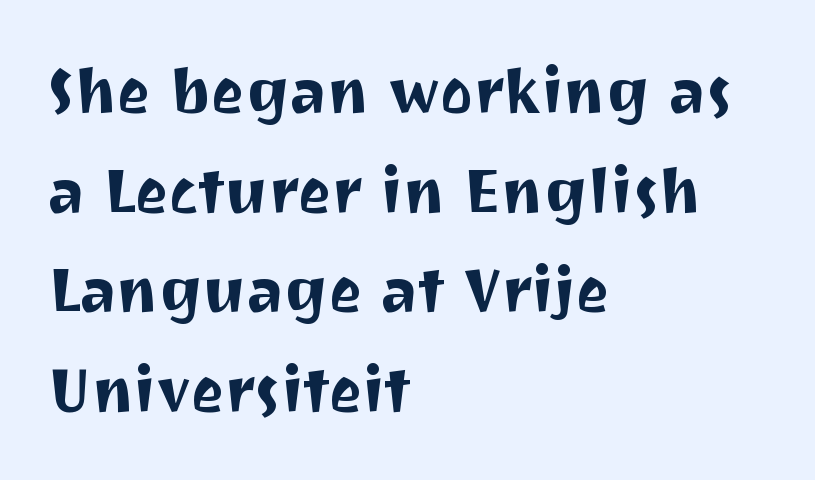
The image shows 63 px sans-serif type, upright; set left-aligned, normal line spacing (1.58x), normal letter spacing, not underlined; medium stroke contrast and a medium x-height.
